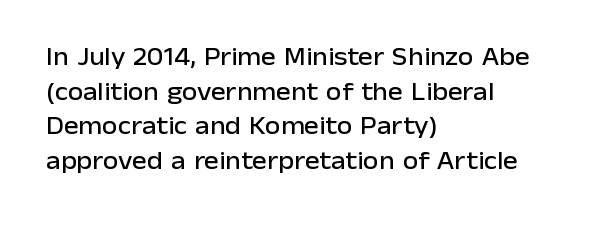
The image shows 25 px text type, upright; set left-aligned, normal line spacing (1.39x), normal letter spacing, not underlined.
